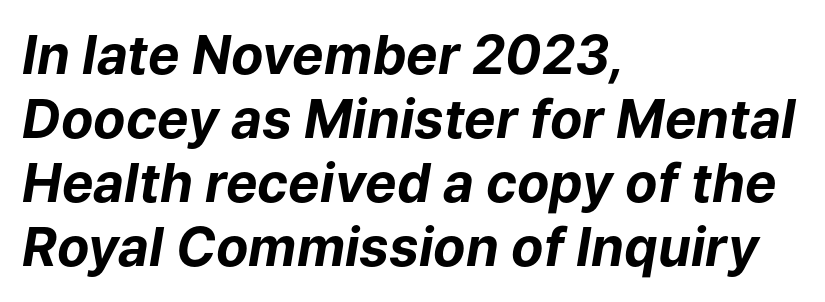
Q: Is the text bold? A: Yes.
Q: Is the text italic (slanted)? A: Yes, it leans right by about 9 degrees.
Q: Is the text underlined? A: No.
Q: How is the paragraph aligned? A: Left-aligned.
Q: Is the spacing between letters normal or unusually wide? A: Normal.
Q: Width (condensed, normal, or wide)? A: Normal.
Q: Stroke contrast? A: Low.
Q: x-height? A: Medium.
Q: Monospaced? A: No.
